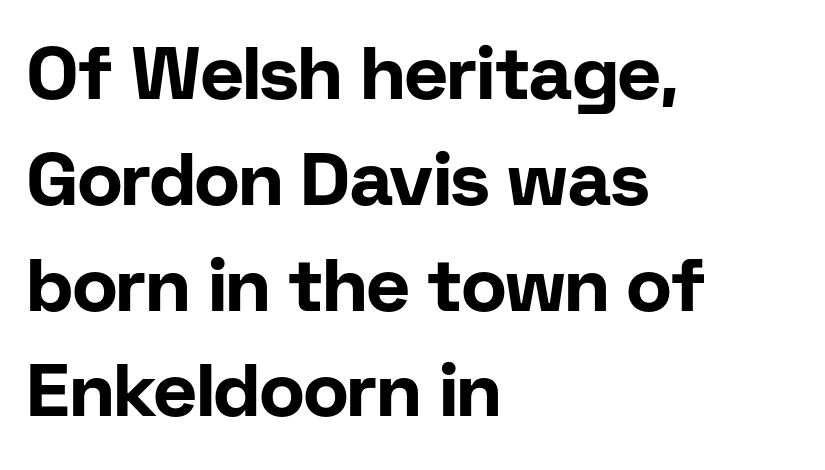
Q: Is the text bold? A: Yes.
Q: Is the text italic (slanted)? A: No, it is upright.
Q: Is the typeface a serif or a sans-serif typeface? A: Sans-serif.
Q: Is the text underlined? A: No.
Q: How is the paragraph aligned? A: Left-aligned.
Q: Is the spacing between letters normal or unusually wide? A: Normal.
Q: Is the spacing between lines tight, normal or loose? A: Normal.
Q: Width (condensed, normal, or wide)? A: Normal.
Q: Stroke contrast? A: Low.
Q: x-height? A: Medium.
Q: Monospaced? A: No.
